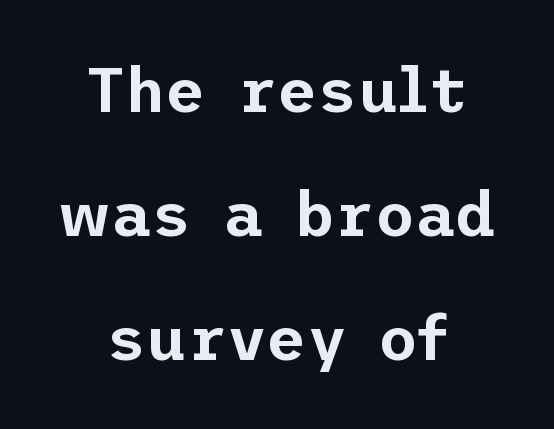
{"serif": "no", "italic": "no", "width": "normal", "stroke_contrast": "low", "x_height": "medium", "underline": "no", "align": "center", "line_spacing": "loose", "line_spacing_ratio": 2.0, "letter_spacing": "normal", "letter_spacing_em": 0.0, "glyph_px": 62}
